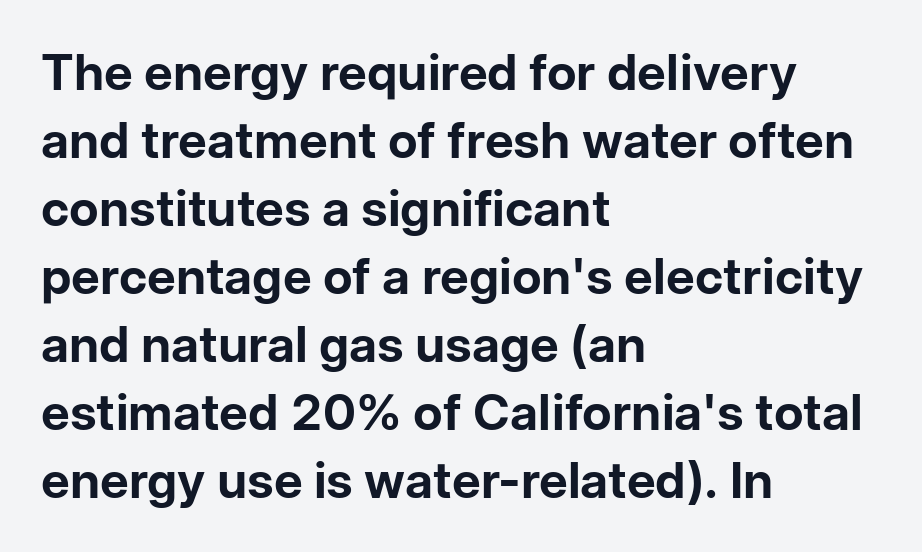
Visually the block forms a straight wall on the left and a jagged coastline on the right. The typesetting leans heavy: a genuine bold. Rendered with straight, roman letterforms. These lines are rendered in a variable-pitch font.
